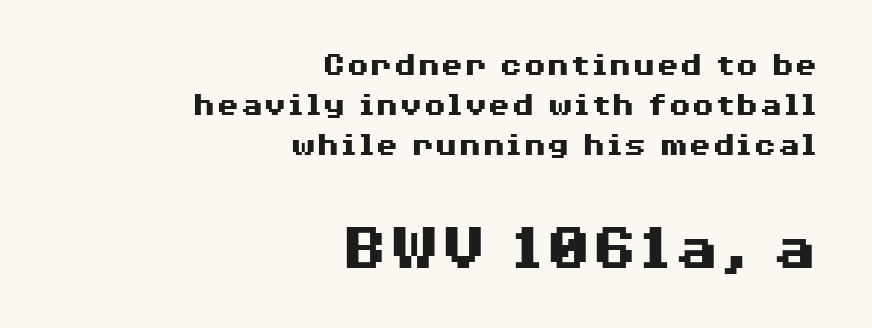
Q: Is the text bold? A: Yes.
Q: Is the text italic (slanted)? A: No, it is upright.
Q: Is the typeface a serif or a sans-serif typeface? A: Sans-serif.
Q: Is the text underlined? A: No.
Q: How is the paragraph aligned? A: Right-aligned.
Q: Is the spacing between letters normal or unusually wide? A: Normal.
Q: Which block of text is set in a larger size, the first (top) or the second (bottom)? A: The second (bottom) one.
Q: Width (condensed, normal, or wide)? A: Wide.
Q: Stroke contrast? A: Medium.
Q: x-height? A: Medium.
Q: Monospaced? A: No.
